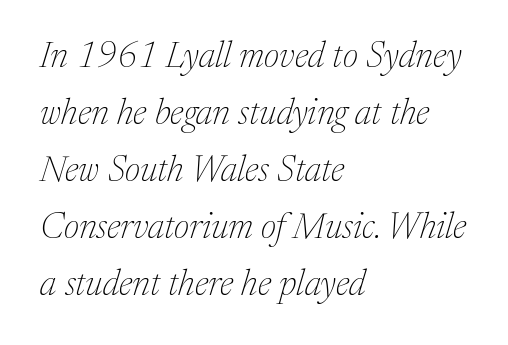
Q: Is the text bold? A: No.
Q: Is the text italic (slanted)? A: Yes, it leans right by about 17 degrees.
Q: Is the typeface a serif or a sans-serif typeface? A: Serif.
Q: Is the text underlined? A: No.
Q: How is the paragraph aligned? A: Left-aligned.
Q: Is the spacing between letters normal or unusually wide? A: Normal.
Q: Is the spacing between lines tight, normal or loose? A: Normal.
Q: Width (condensed, normal, or wide)? A: Normal.
Q: Stroke contrast? A: Medium.
Q: x-height? A: Medium.
Q: Monospaced? A: No.
